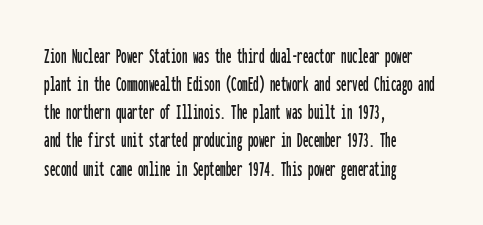
Q: Is the text italic (slanted)? A: No, it is upright.
Q: Is the text underlined? A: No.
Q: How is the paragraph aligned? A: Left-aligned.
Q: Is the spacing between letters normal or unusually wide? A: Normal.
Q: Is the spacing between lines tight, normal or loose? A: Normal.
